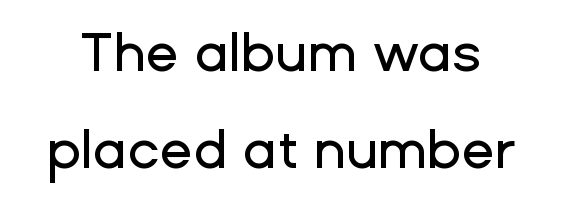
Grotesque or geometric, the face here clearly has no serifs. The strip under each line holds only bare page. Compared with typical body copy, the letter spacing here is the same. Here the designer chose a conventional face with non-uniform glyph widths.
